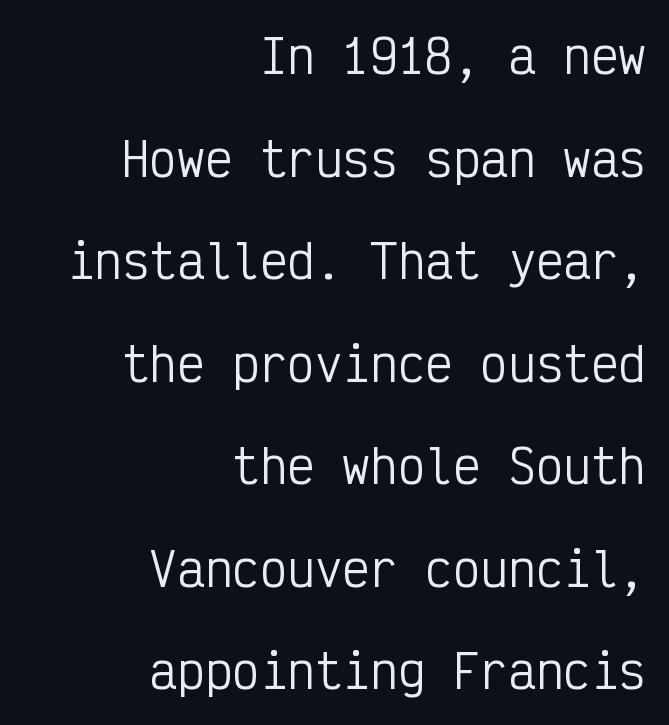
{"serif": "no", "italic": "no", "bold": "no", "weight": "regular", "width": "condensed", "stroke_contrast": "low", "x_height": "medium", "monospaced": "yes", "underline": "no", "align": "right", "line_spacing": "loose", "line_spacing_ratio": 2.23, "letter_spacing": "normal", "letter_spacing_em": 0.0, "glyph_px": 46}
